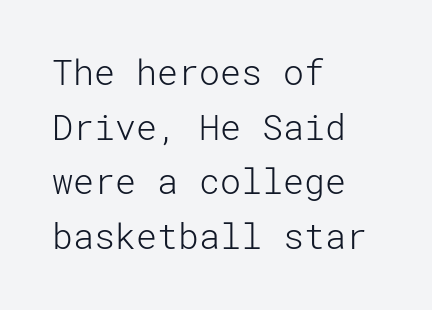
The image shows 35 px light sans-serif type, upright; set left-aligned, normal line spacing (1.56x), normal letter spacing, not underlined; low stroke contrast and a medium x-height.
